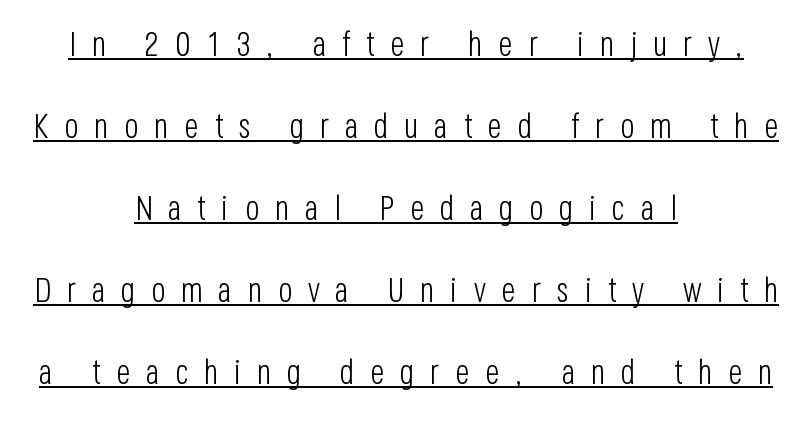
Q: Is the text bold? A: No.
Q: Is the text italic (slanted)? A: No, it is upright.
Q: Is the typeface a serif or a sans-serif typeface? A: Sans-serif.
Q: Is the text underlined? A: Yes.
Q: How is the paragraph aligned? A: Centered.
Q: Is the spacing between letters normal or unusually wide? A: Unusually wide.
Q: Is the spacing between lines tight, normal or loose? A: Loose.
Q: Width (condensed, normal, or wide)? A: Condensed.
Q: Stroke contrast? A: Low.
Q: x-height? A: Large.
Q: Monospaced? A: No.
